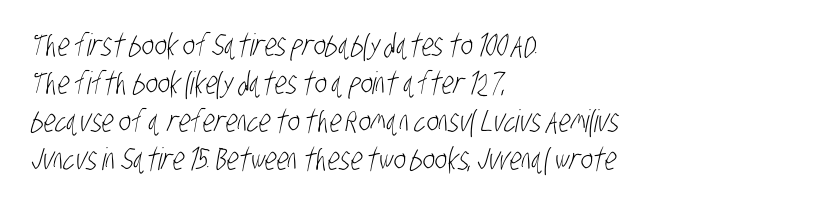
Q: Is the text bold? A: No.
Q: Is the typeface a serif or a sans-serif typeface? A: Sans-serif.
Q: Is the text underlined? A: No.
Q: How is the paragraph aligned? A: Left-aligned.
Q: Is the spacing between letters normal or unusually wide? A: Normal.
Q: Width (condensed, normal, or wide)? A: Condensed.
Q: Stroke contrast? A: Low.
Q: x-height? A: Large.
Q: Monospaced? A: No.
